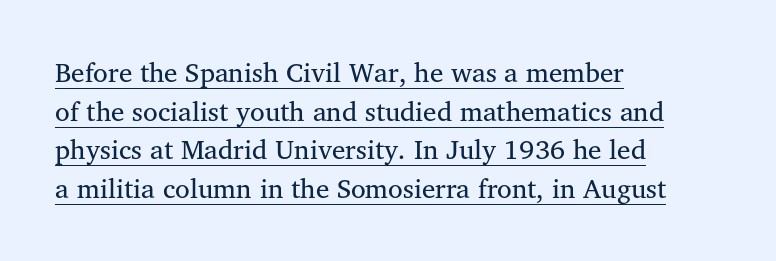
The image shows 27 px text type, upright; set left-aligned, normal line spacing (1.43x), normal letter spacing, underlined.
